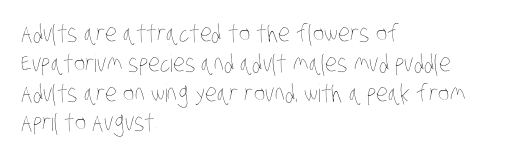
The image shows 24 px text type; set left-aligned, line spacing 1.24x, normal letter spacing, not underlined.
